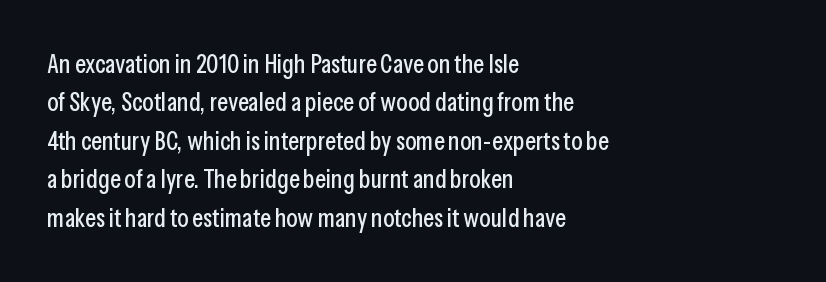
{"italic": "no", "underline": "no", "align": "left", "line_spacing": "normal", "line_spacing_ratio": 1.48, "letter_spacing": "normal", "letter_spacing_em": 0.0, "glyph_px": 26}
